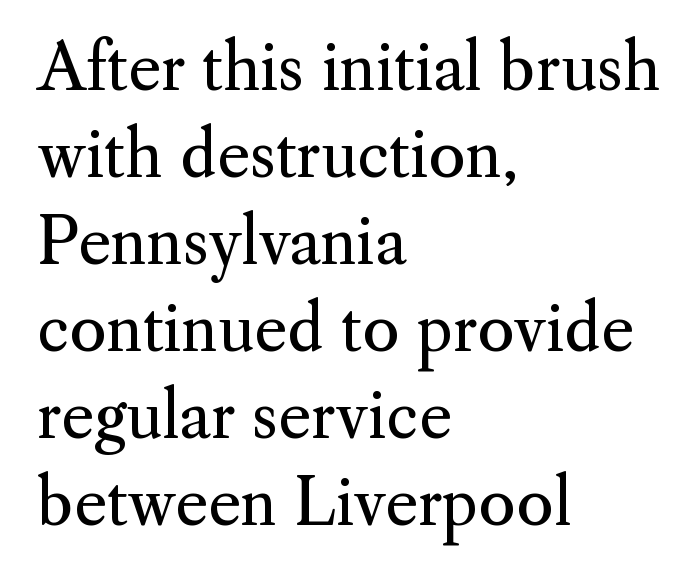
If you drew a line through each stem, it would be perfectly vertical. No heavy texture on the line: the type isn't bold. Where is the straight margin? On the left. Type style note: has serifs. Here the designer chose a conventional face with non-uniform glyph widths.
